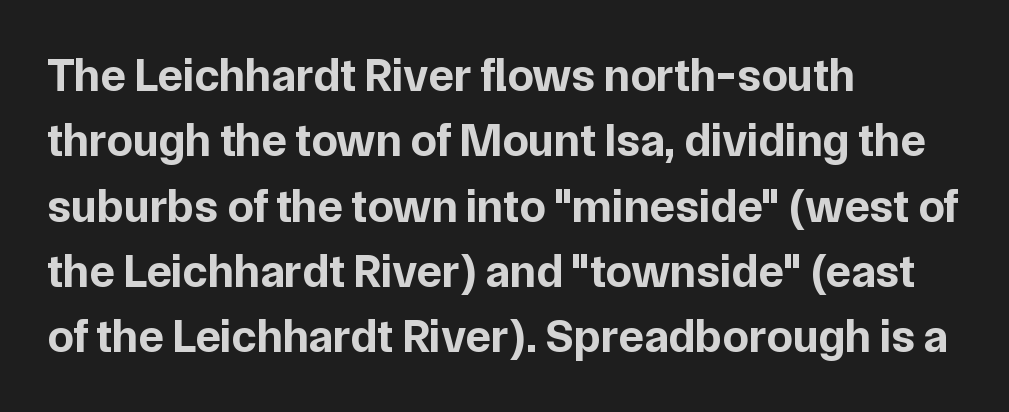
Q: Is the text bold? A: Yes.
Q: Is the text italic (slanted)? A: No, it is upright.
Q: Is the typeface a serif or a sans-serif typeface? A: Sans-serif.
Q: Is the text underlined? A: No.
Q: How is the paragraph aligned? A: Left-aligned.
Q: Is the spacing between letters normal or unusually wide? A: Normal.
Q: Is the spacing between lines tight, normal or loose? A: Normal.
Q: Width (condensed, normal, or wide)? A: Normal.
Q: Stroke contrast? A: Low.
Q: x-height? A: Medium.
Q: Monospaced? A: No.
